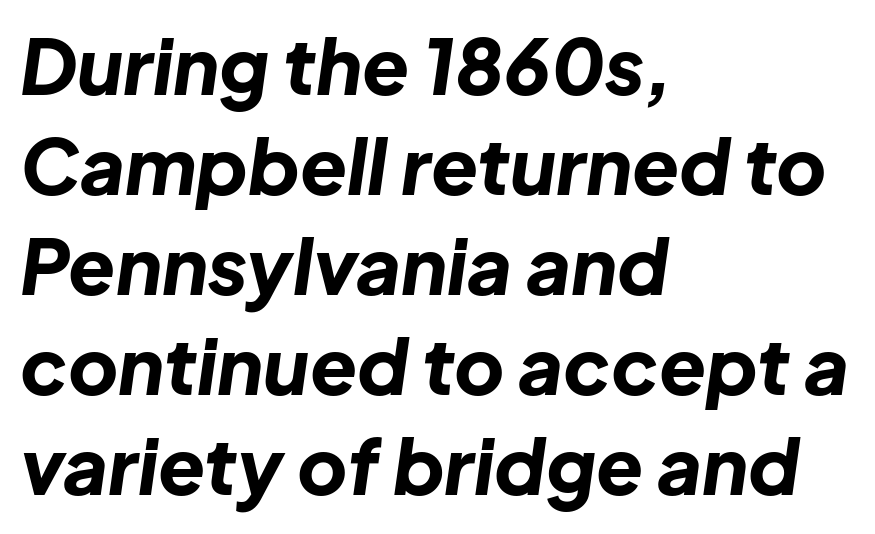
{"italic": "yes", "lean": "right", "slant_degrees": 8, "bold": "yes", "weight": "bold", "width": "normal", "stroke_contrast": "low", "x_height": "medium", "monospaced": "no", "underline": "no", "align": "left", "line_spacing": "normal", "line_spacing_ratio": 1.3, "letter_spacing": "normal", "letter_spacing_em": 0.0, "glyph_px": 77}
